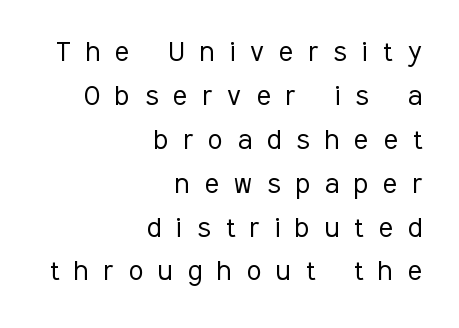
Serifs: no, the terminals of the letterforms are clean. Inter-character spacing is expanded well beyond the font's built-in metrics. Is the stroke heavy? The answer is a plain regular-or-lighter. Regarding leading, the lines here are spaced in the standard way. Rendered with straight, roman letterforms.
